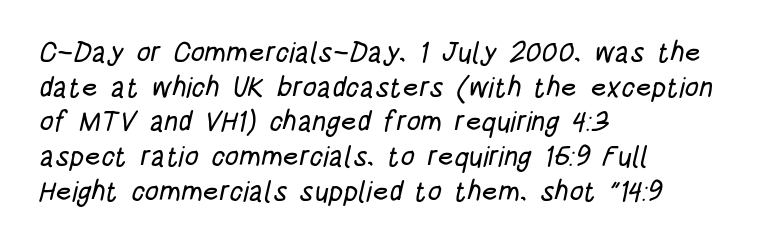
The image shows 28 px condensed sans-serif type; set left-aligned, line spacing 1.24x, normal letter spacing, not underlined; low stroke contrast and a large x-height.
